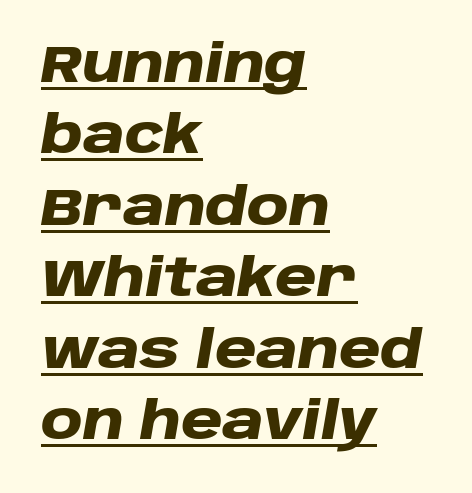
{"italic": "yes", "lean": "right", "slant_degrees": 10, "bold": "yes", "weight": "heavy", "width": "wide", "stroke_contrast": "low", "x_height": "large", "monospaced": "no", "underline": "yes", "align": "left", "line_spacing": "normal", "line_spacing_ratio": 1.4, "letter_spacing": "normal", "letter_spacing_em": 0.0, "glyph_px": 51}
